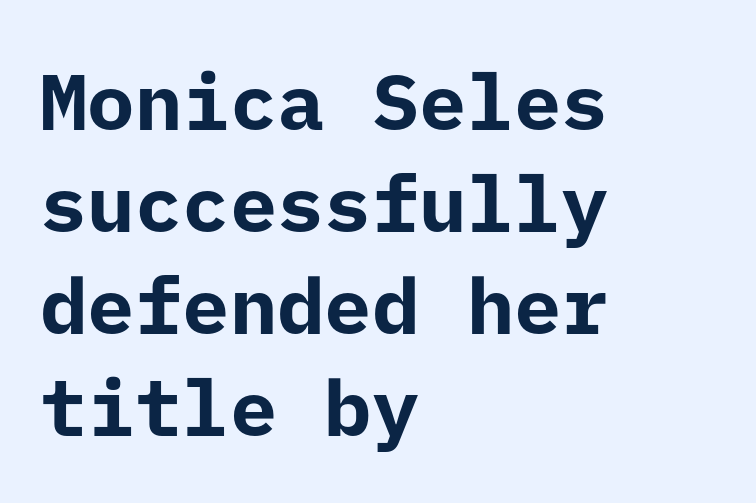
Q: Is the text bold? A: Yes.
Q: Is the text italic (slanted)? A: No, it is upright.
Q: Is the typeface a serif or a sans-serif typeface? A: Sans-serif.
Q: Is the text underlined? A: No.
Q: How is the paragraph aligned? A: Left-aligned.
Q: Is the spacing between letters normal or unusually wide? A: Normal.
Q: Is the spacing between lines tight, normal or loose? A: Normal.
Q: Width (condensed, normal, or wide)? A: Normal.
Q: Stroke contrast? A: Low.
Q: x-height? A: Medium.
